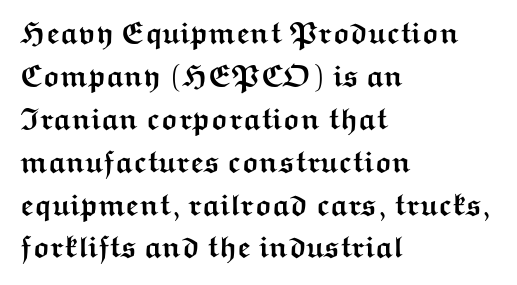
The image shows 30 px semibold, wide sans-serif type, upright; set left-aligned, normal line spacing (1.43x), normal letter spacing, not underlined; medium stroke contrast and a medium x-height.
